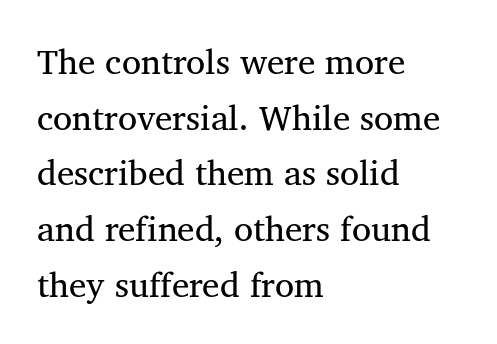
The image shows 35 px regular-weight serif type; set left-aligned, normal line spacing (1.59x), normal letter spacing, not underlined; medium stroke contrast and a medium x-height.
